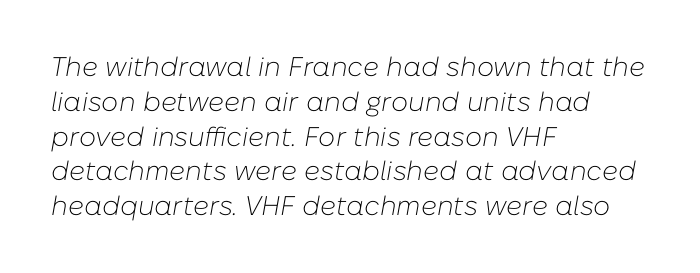
Just letters on the line, the space beneath them empty. Rendered with sloped, italic letterforms. Between one letter and the next there's only the usual sliver of space. Stroke thickness stays within the range of a standard reading face or lighter. The block of text has a typical density, with ordinary space between rows. The lines in this sample share a left origin and differ only in where they stop.
